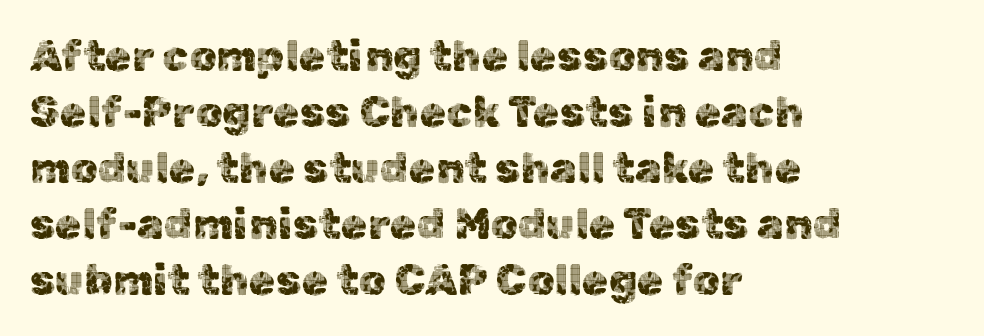
The image shows 43 px sans-serif type, upright; set left-aligned, normal line spacing (1.3x), normal letter spacing, not underlined; a medium x-height.
